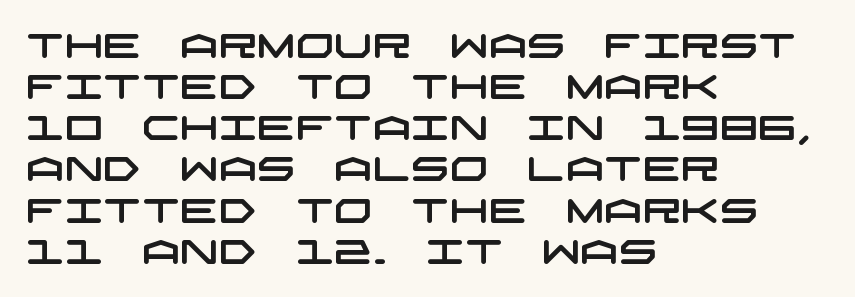
{"serif": "no", "width": "wide", "stroke_contrast": "low", "x_height": "large", "underline": "no", "align": "left", "line_spacing_ratio": 1.21, "letter_spacing": "normal", "letter_spacing_em": 0.0, "glyph_px": 34}
